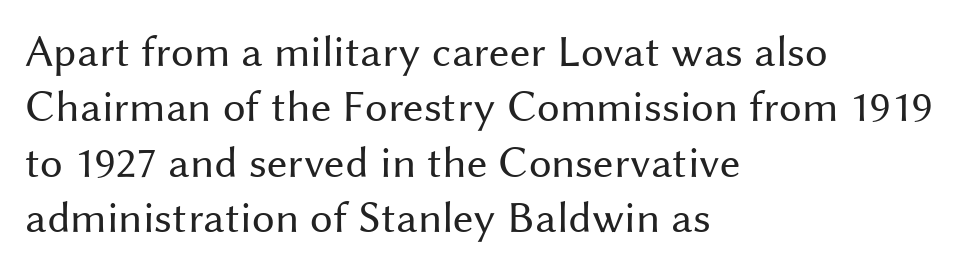
{"serif": "no", "italic": "no", "bold": "no", "weight": "regular", "width": "normal", "stroke_contrast": "medium", "x_height": "medium", "monospaced": "no", "underline": "no", "align": "left", "line_spacing_ratio": 1.23, "letter_spacing": "normal", "letter_spacing_em": 0.0, "glyph_px": 45}
